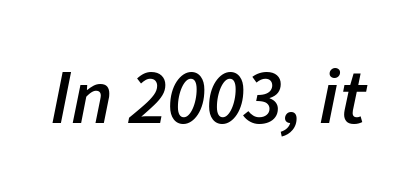
Q: Is the text bold? A: Semi-bold.
Q: Is the text italic (slanted)? A: Yes, it leans right by about 11 degrees.
Q: Is the text underlined? A: No.
Q: Is the spacing between letters normal or unusually wide? A: Normal.
Q: Width (condensed, normal, or wide)? A: Normal.
Q: Stroke contrast? A: Low.
Q: x-height? A: Medium.
Q: Monospaced? A: No.
